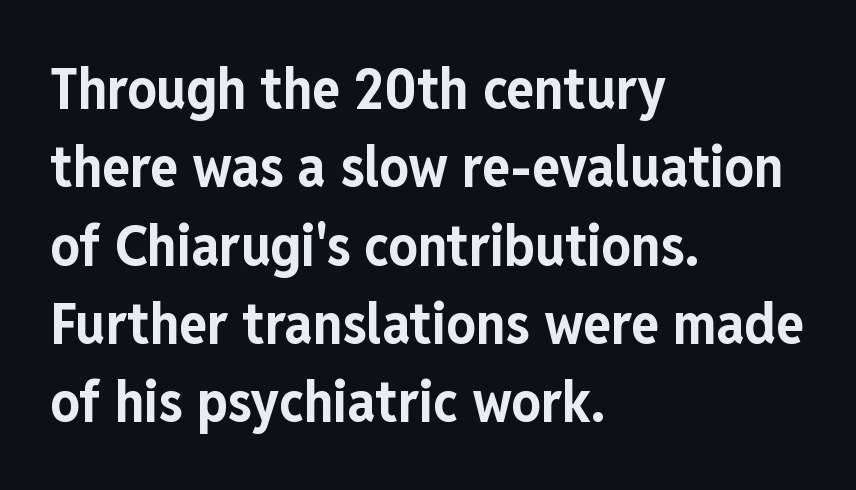
Think of a printed novel: that variable character pitch is what you see here. The letters sit at their default tracking, neither squeezed nor spread. This is roman type, the default non-slanted kind. The passage is arranged the way most books set body copy — flush left. Notice how thick the strokes are: this is what a full bold looks like.
